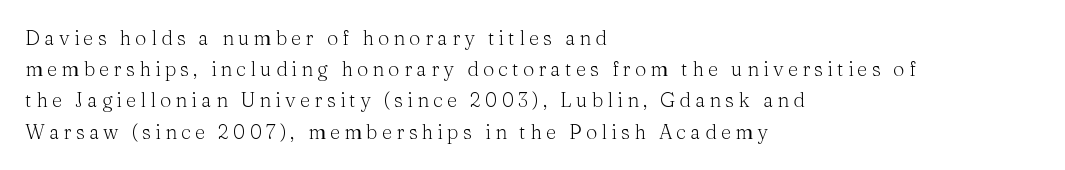
{"italic": "no", "bold": "no", "underline": "no", "align": "left", "line_spacing": "normal", "line_spacing_ratio": 1.56, "letter_spacing": "wide", "letter_spacing_em": 0.21, "glyph_px": 20}
